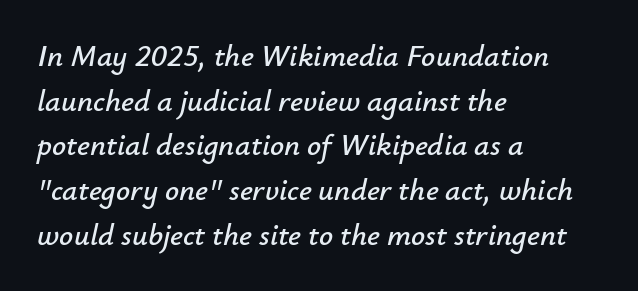
The image shows 31 px text type, italic (leaning right); set left-aligned, normal line spacing (1.44x), normal letter spacing, not underlined; low stroke contrast and a small x-height.
